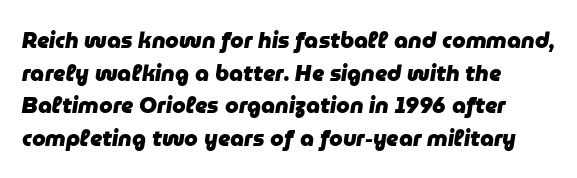
Q: Is the text bold? A: Yes.
Q: Is the text italic (slanted)? A: Yes, it leans right by about 9 degrees.
Q: Is the text underlined? A: No.
Q: How is the paragraph aligned? A: Left-aligned.
Q: Is the spacing between letters normal or unusually wide? A: Normal.
Q: Is the spacing between lines tight, normal or loose? A: Normal.
